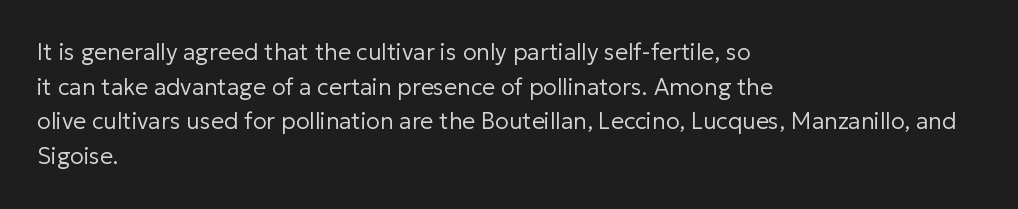
Q: Is the text bold? A: No.
Q: Is the text italic (slanted)? A: No, it is upright.
Q: Is the text underlined? A: No.
Q: How is the paragraph aligned? A: Left-aligned.
Q: Is the spacing between letters normal or unusually wide? A: Normal.
Q: Is the spacing between lines tight, normal or loose? A: Normal.
